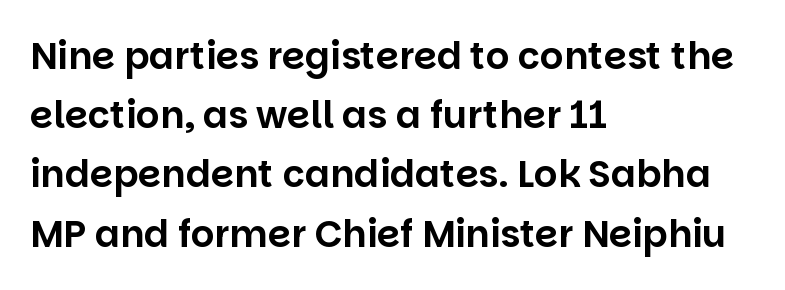
The image shows 37 px sans-serif type, upright; set left-aligned, normal line spacing (1.6x), normal letter spacing, not underlined; low stroke contrast and a large x-height.
